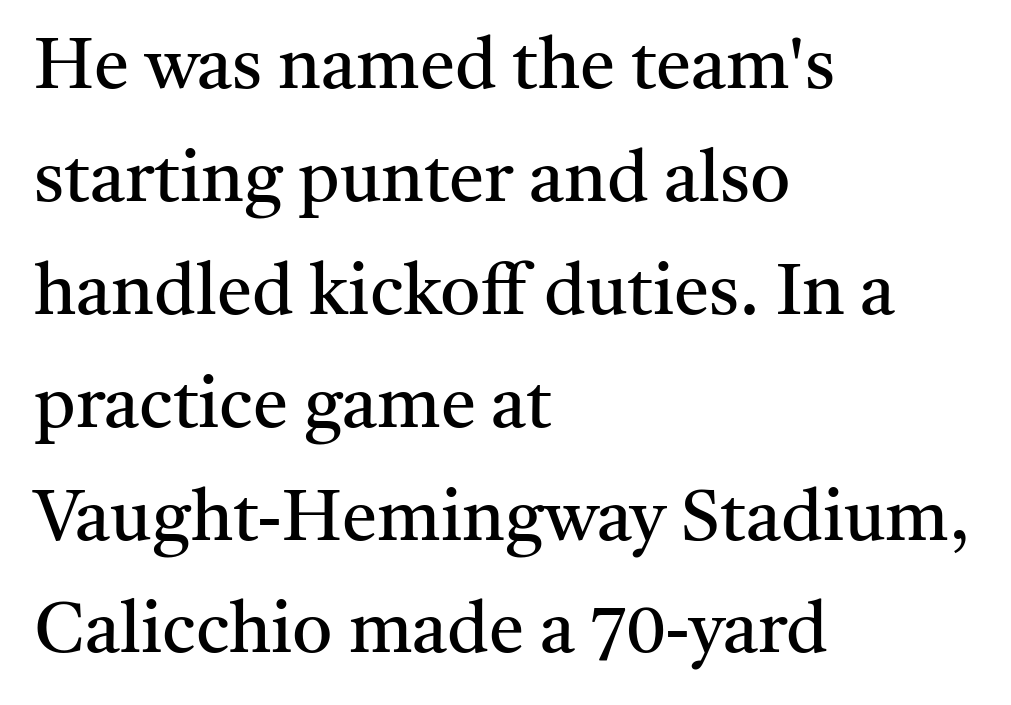
{"serif": "yes", "italic": "no", "bold": "no", "weight": "regular", "width": "normal", "stroke_contrast": "medium", "x_height": "medium", "monospaced": "no", "underline": "no", "align": "left", "line_spacing": "normal", "line_spacing_ratio": 1.59, "letter_spacing": "normal", "letter_spacing_em": 0.0, "glyph_px": 71}
